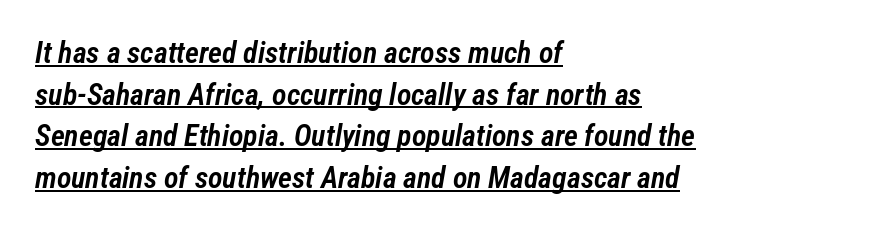
{"italic": "yes", "lean": "right", "slant_degrees": 12, "bold": "semi", "weight": "semibold", "width": "condensed", "stroke_contrast": "low", "x_height": "medium", "monospaced": "no", "underline": "yes", "align": "left", "line_spacing": "normal", "line_spacing_ratio": 1.39, "letter_spacing": "normal", "letter_spacing_em": 0.0, "glyph_px": 30}
